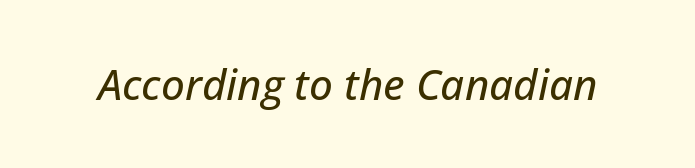
Q: Is the text italic (slanted)? A: Yes, it leans right by about 12 degrees.
Q: Is the text underlined? A: No.
Q: Is the spacing between letters normal or unusually wide? A: Normal.
Q: Width (condensed, normal, or wide)? A: Normal.
Q: Stroke contrast? A: Low.
Q: x-height? A: Medium.
Q: Monospaced? A: No.
